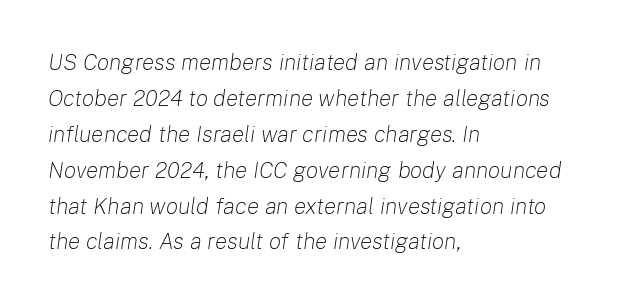
{"italic": "yes", "lean": "right", "slant_degrees": 8, "bold": "no", "underline": "no", "align": "left", "line_spacing": "normal", "line_spacing_ratio": 1.56, "letter_spacing": "normal", "letter_spacing_em": 0.0, "glyph_px": 23}
